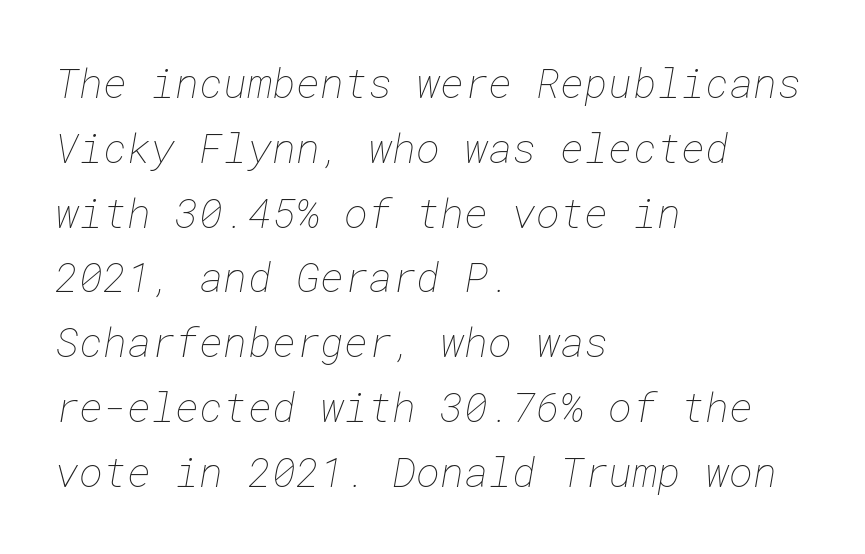
Letters rest on an invisible, unmarked baseline. The face looks like a standard text weight, possibly lighter. Here the glyphs are tracked normally, forming tight word shapes. This sample keeps an unexceptional amount of space between lines.
